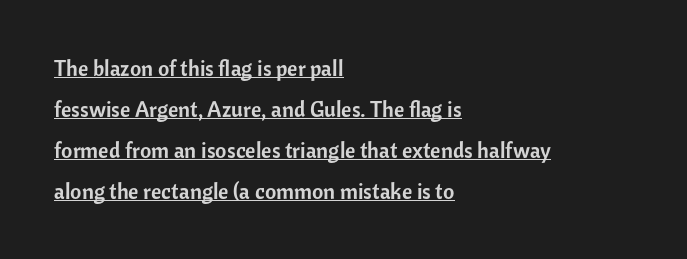
Q: Is the text italic (slanted)? A: No, it is upright.
Q: Is the text underlined? A: Yes.
Q: How is the paragraph aligned? A: Left-aligned.
Q: Is the spacing between letters normal or unusually wide? A: Normal.
